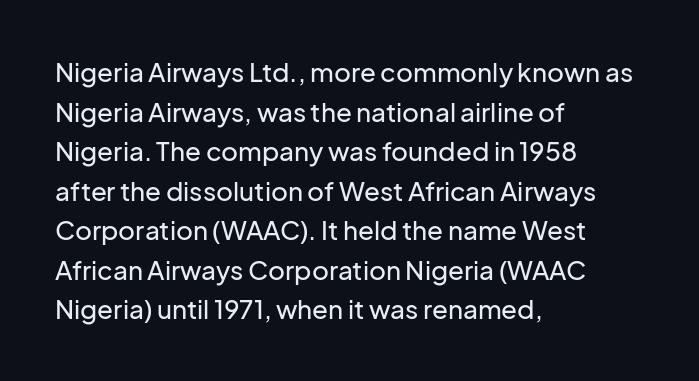
Q: Is the text italic (slanted)? A: No, it is upright.
Q: Is the text underlined? A: No.
Q: How is the paragraph aligned? A: Left-aligned.
Q: Is the spacing between letters normal or unusually wide? A: Normal.
Q: Is the spacing between lines tight, normal or loose? A: Normal.
